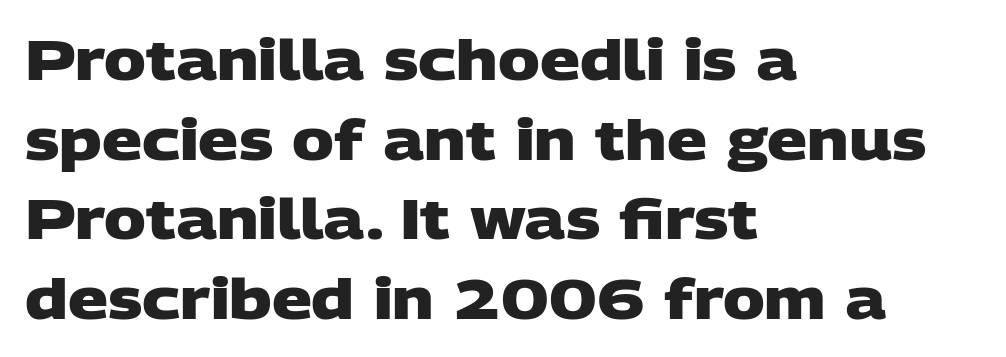
The image shows 56 px heavy, wide sans-serif type; set left-aligned, normal line spacing (1.42x), normal letter spacing, not underlined; low stroke contrast and a large x-height.
